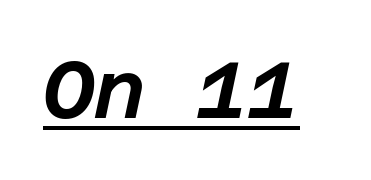
Q: Is the text italic (slanted)? A: Yes, it leans right by about 12 degrees.
Q: Is the text underlined? A: Yes.
Q: Is the spacing between letters normal or unusually wide? A: Normal.
Q: Width (condensed, normal, or wide)? A: Normal.
Q: Stroke contrast? A: Low.
Q: x-height? A: Large.
